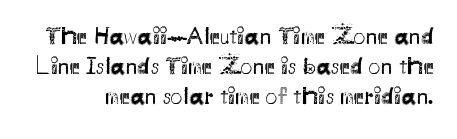
A roman cut, with each character standing at attention. Decoration check: the copy has no underline. Regular leading. The gaps between neighbouring characters are ordinary and unremarkable. The face looks like a standard text weight, possibly lighter.
